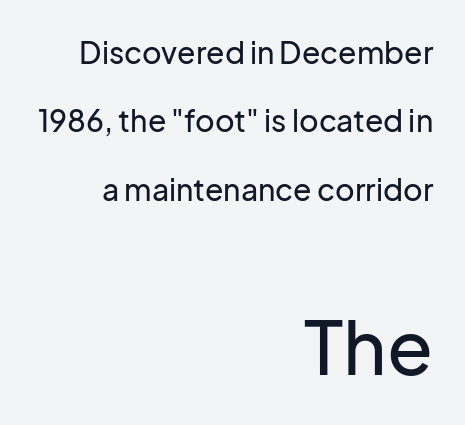
The image shows 75 px sans-serif type, upright; set right-aligned, loose line spacing (2.28x), normal letter spacing, not underlined; the second (bottom) block is 2.5x larger; low stroke contrast and a medium x-height.
